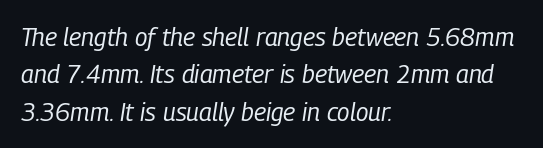
Q: Is the text bold? A: No.
Q: Is the text italic (slanted)? A: Yes, it leans right by about 9 degrees.
Q: Is the text underlined? A: No.
Q: How is the paragraph aligned? A: Left-aligned.
Q: Is the spacing between letters normal or unusually wide? A: Normal.
Q: Is the spacing between lines tight, normal or loose? A: Normal.
